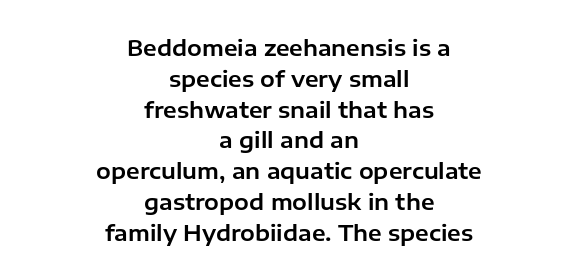
The image shows 22 px text type, upright; set centered, normal line spacing (1.4x), normal letter spacing, not underlined.
